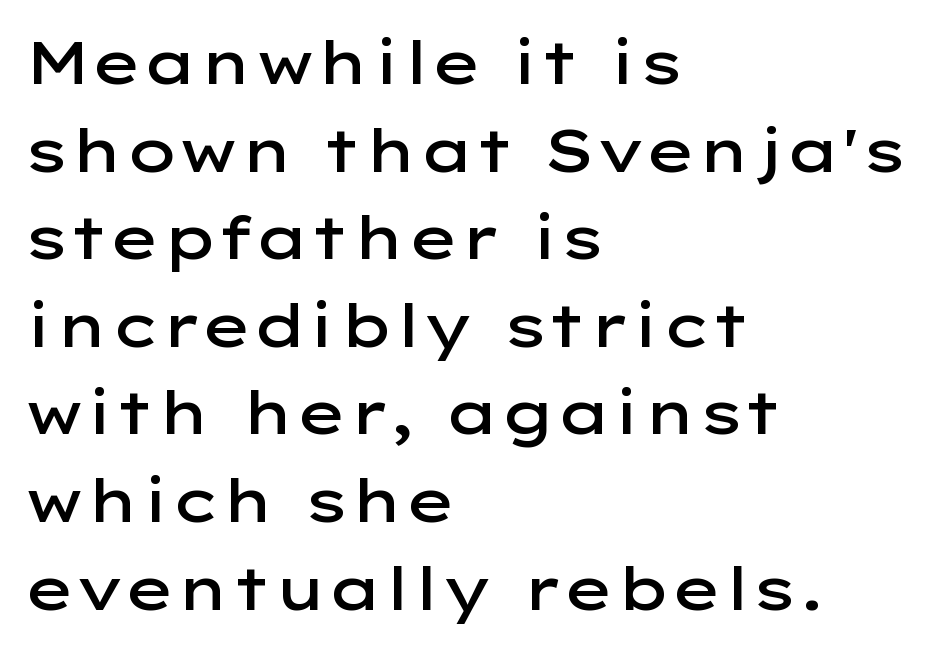
{"serif": "no", "italic": "no", "bold": "semi", "weight": "semibold", "width": "wide", "stroke_contrast": "low", "x_height": "medium", "monospaced": "no", "underline": "no", "align": "left", "line_spacing": "normal", "line_spacing_ratio": 1.46, "letter_spacing": "normal", "letter_spacing_em": 0.0, "glyph_px": 60}
